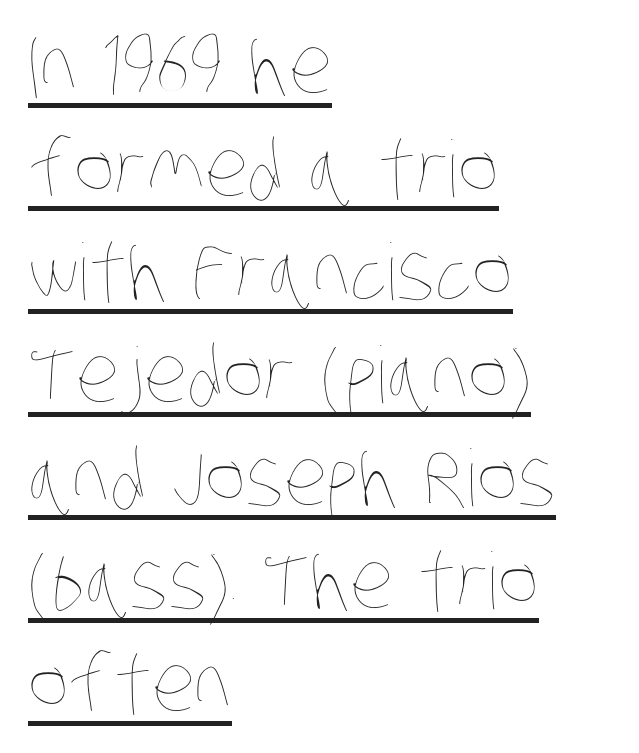
Q: Is the text bold? A: No.
Q: Is the text underlined? A: Yes.
Q: How is the paragraph aligned? A: Left-aligned.
Q: Is the spacing between letters normal or unusually wide? A: Normal.
Q: Is the spacing between lines tight, normal or loose? A: Normal.
Q: Width (condensed, normal, or wide)? A: Condensed.
Q: Stroke contrast? A: Low.
Q: x-height? A: Large.
Q: Monospaced? A: No.
